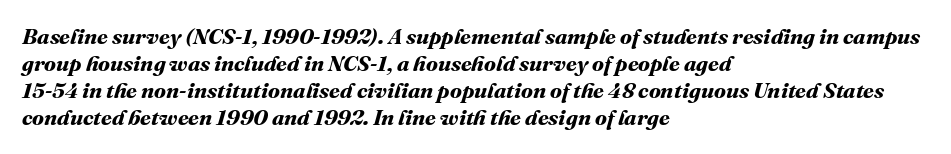
The image shows 22 px bold type; set left-aligned, line spacing 1.23x, normal letter spacing, not underlined.
